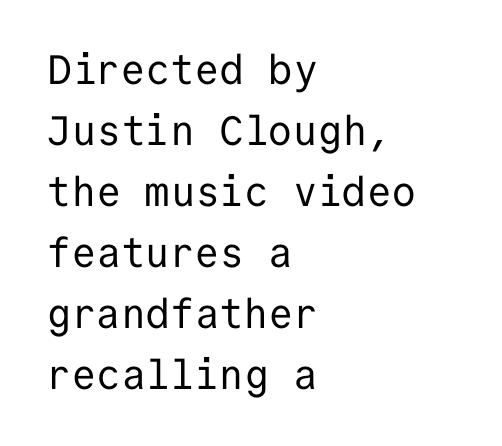
Tracking here is standard; glyphs follow each other at the usual distance. Notice how descenders clear the ascenders below comfortably — that's standard leading. The weight would be labelled regular, book, light, or lighter still. Short and long lines alike share a common starting point at left.
